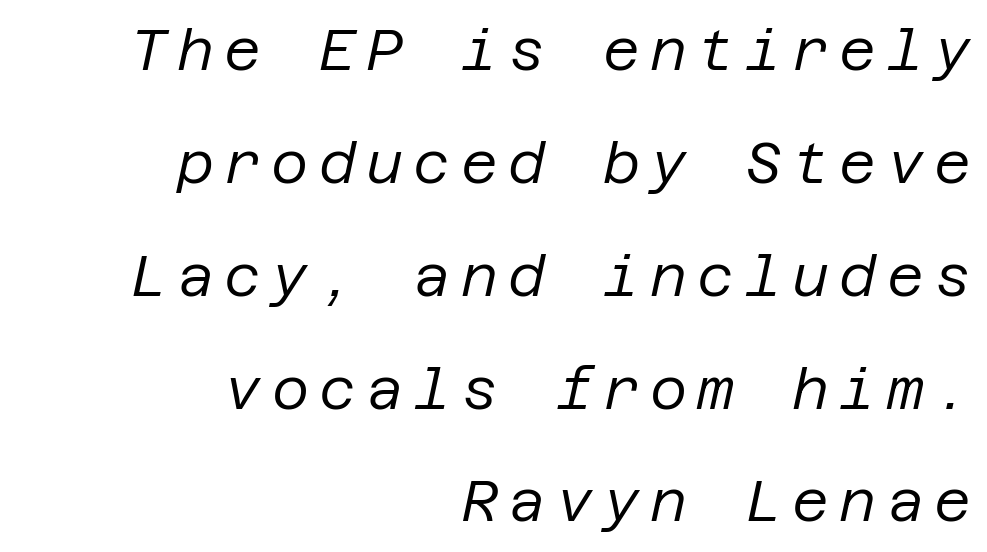
The image shows 57 px regular-weight type, italic (leaning right); set right-aligned, loose line spacing (1.98x), not underlined; low stroke contrast and a large x-height.
